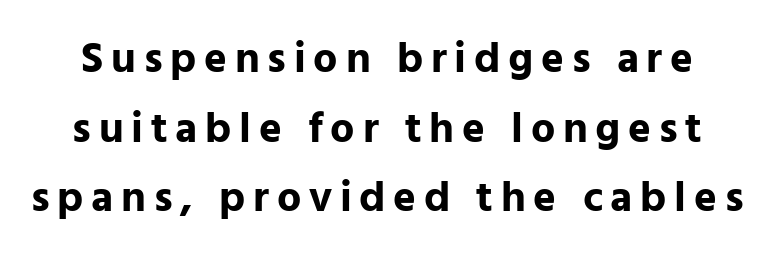
{"serif": "no", "italic": "no", "bold": "yes", "weight": "bold", "width": "normal", "stroke_contrast": "low", "x_height": "medium", "monospaced": "no", "underline": "no", "line_spacing": "normal", "line_spacing_ratio": 1.62, "glyph_px": 43}
